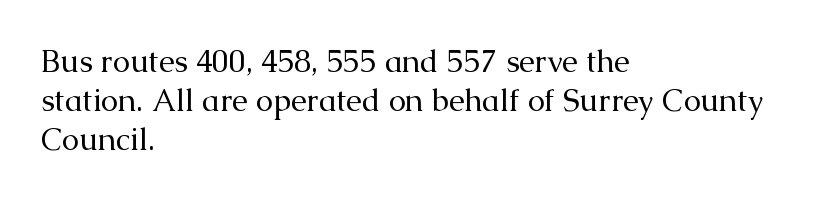
{"serif": "yes", "italic": "no", "bold": "no", "weight": "regular", "width": "normal", "stroke_contrast": "medium", "x_height": "medium", "monospaced": "no", "underline": "no", "align": "left", "line_spacing": "normal", "line_spacing_ratio": 1.26, "letter_spacing": "normal", "letter_spacing_em": 0.0, "glyph_px": 31}
